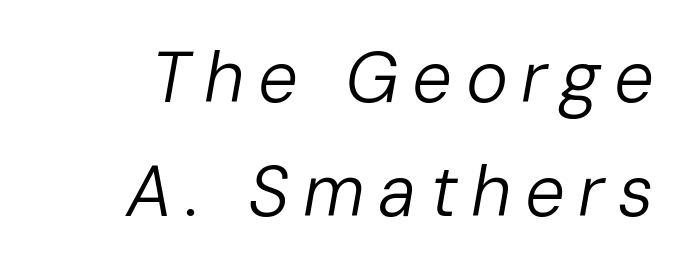
The image shows 71 px regular-weight type, italic (leaning right); set right-aligned, normal line spacing (1.6x), not underlined; low stroke contrast and a medium x-height.
